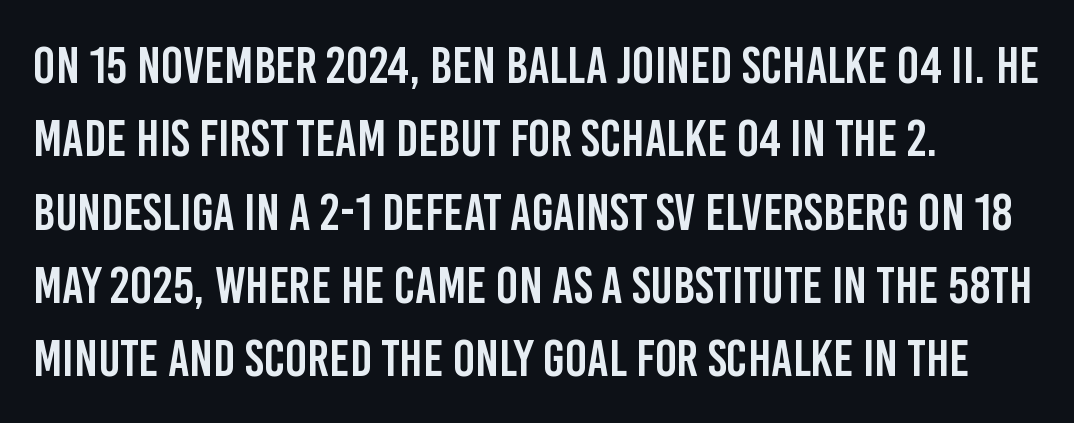
{"serif": "no", "italic": "no", "width": "condensed", "stroke_contrast": "low", "x_height": "large", "monospaced": "no", "underline": "no", "align": "left", "line_spacing": "normal", "line_spacing_ratio": 1.41, "letter_spacing": "normal", "letter_spacing_em": 0.0, "glyph_px": 52}
